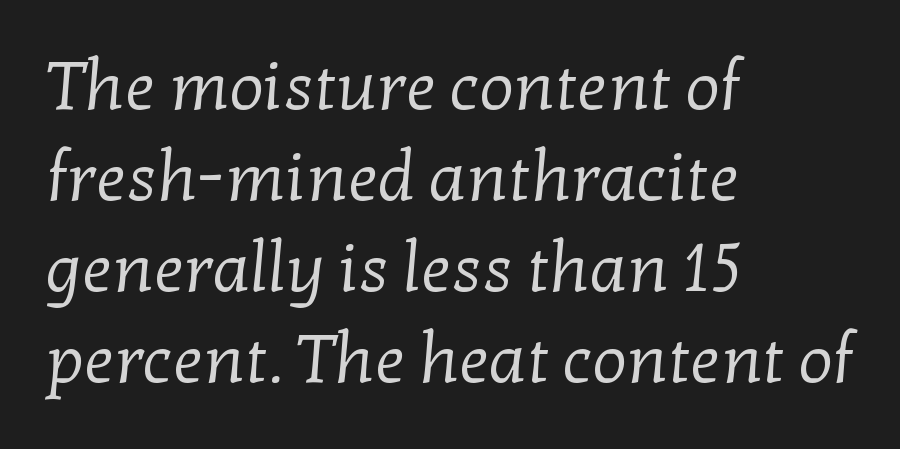
The image shows 68 px regular-weight serif type; set left-aligned, normal line spacing (1.34x), normal letter spacing, not underlined; low stroke contrast and a medium x-height.
